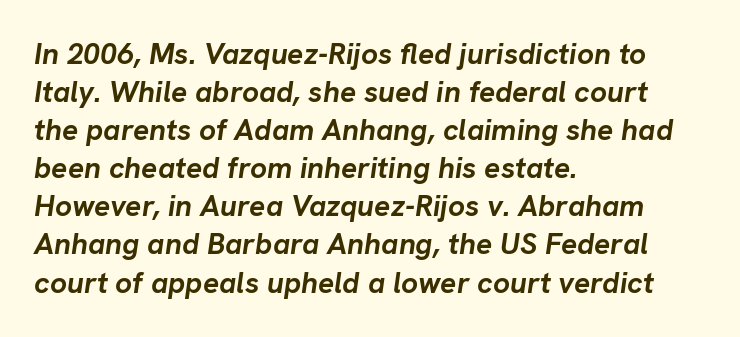
Q: Is the text bold? A: Yes.
Q: Is the text italic (slanted)? A: Yes, it leans right by about 8 degrees.
Q: Is the text underlined? A: No.
Q: How is the paragraph aligned? A: Left-aligned.
Q: Is the spacing between letters normal or unusually wide? A: Normal.
Q: Is the spacing between lines tight, normal or loose? A: Normal.
Q: Width (condensed, normal, or wide)? A: Normal.
Q: Stroke contrast? A: Low.
Q: x-height? A: Medium.
Q: Monospaced? A: No.
